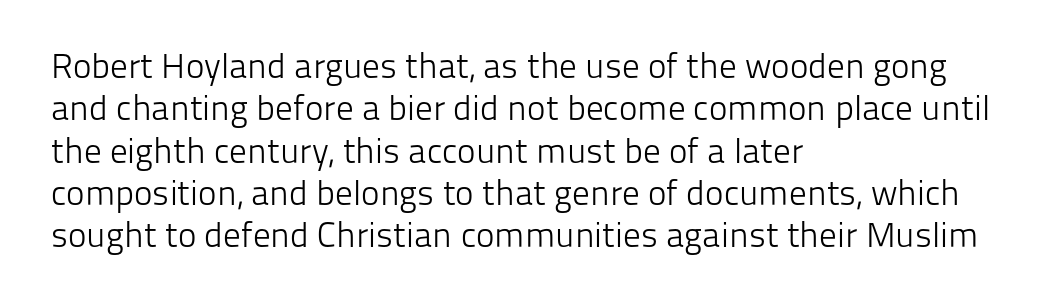
Q: Is the text bold? A: No.
Q: Is the text italic (slanted)? A: No, it is upright.
Q: Is the typeface a serif or a sans-serif typeface? A: Sans-serif.
Q: Is the text underlined? A: No.
Q: How is the paragraph aligned? A: Left-aligned.
Q: Is the spacing between letters normal or unusually wide? A: Normal.
Q: Width (condensed, normal, or wide)? A: Normal.
Q: Stroke contrast? A: Low.
Q: x-height? A: Medium.
Q: Monospaced? A: No.
